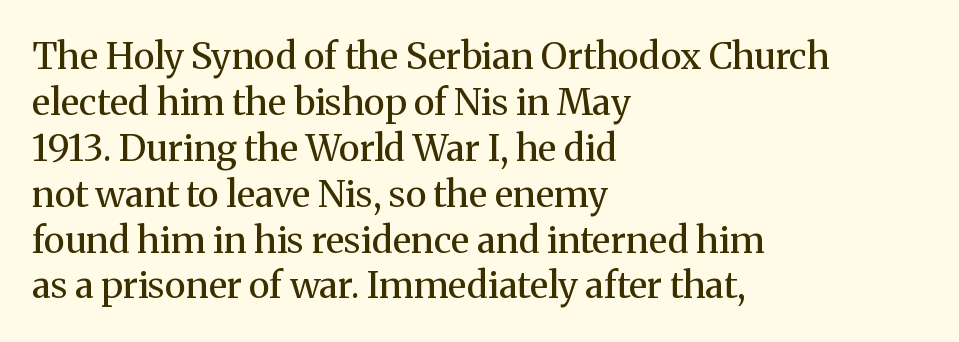
Q: Is the text bold? A: No.
Q: Is the text italic (slanted)? A: No, it is upright.
Q: Is the typeface a serif or a sans-serif typeface? A: Serif.
Q: Is the text underlined? A: No.
Q: How is the paragraph aligned? A: Left-aligned.
Q: Is the spacing between letters normal or unusually wide? A: Normal.
Q: Width (condensed, normal, or wide)? A: Normal.
Q: Stroke contrast? A: Medium.
Q: x-height? A: Medium.
Q: Monospaced? A: No.
